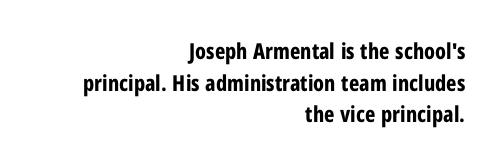
The image shows 22 px bold type, upright; set right-aligned, normal line spacing (1.44x), normal letter spacing, not underlined.
